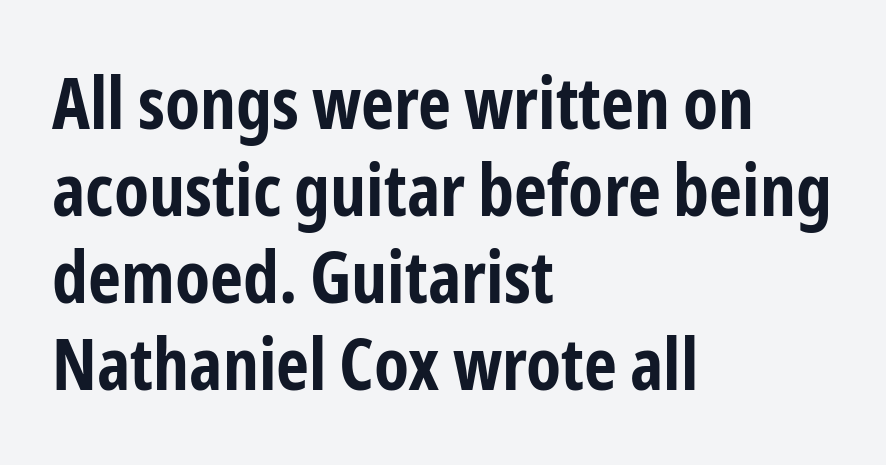
The image shows 72 px bold, condensed sans-serif type, upright; set left-aligned, line spacing 1.21x, normal letter spacing, not underlined; low stroke contrast and a medium x-height.
